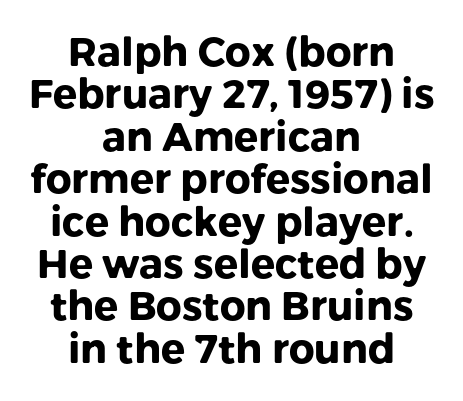
Q: Is the text bold? A: Yes.
Q: Is the text italic (slanted)? A: No, it is upright.
Q: Is the typeface a serif or a sans-serif typeface? A: Sans-serif.
Q: Is the text underlined? A: No.
Q: How is the paragraph aligned? A: Centered.
Q: Is the spacing between letters normal or unusually wide? A: Normal.
Q: Is the spacing between lines tight, normal or loose? A: Tight.
Q: Width (condensed, normal, or wide)? A: Normal.
Q: Stroke contrast? A: Low.
Q: x-height? A: Medium.
Q: Monospaced? A: No.
